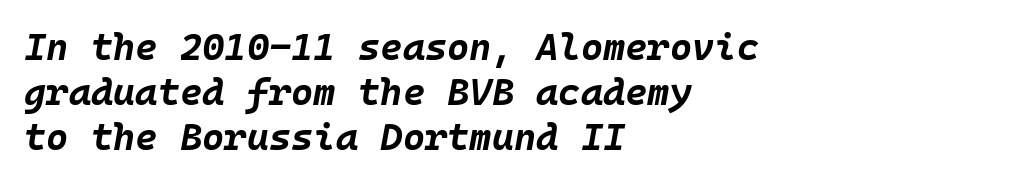
Q: Is the text bold? A: Yes.
Q: Is the text italic (slanted)? A: Yes, it leans right by about 10 degrees.
Q: Is the text underlined? A: No.
Q: How is the paragraph aligned? A: Left-aligned.
Q: Is the spacing between letters normal or unusually wide? A: Normal.
Q: Width (condensed, normal, or wide)? A: Normal.
Q: Stroke contrast? A: Low.
Q: x-height? A: Large.
Q: Monospaced? A: Yes.
